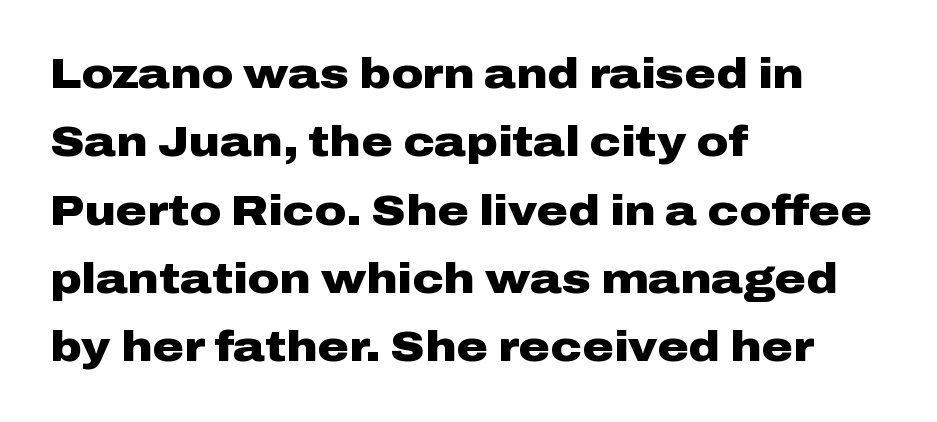
Examine the stroke ends and you'll find no serifs. The letters stand straight up with perfectly vertical stems. The setting favours the left margin, as ordinary paragraphs usually do. This rendering leaves character spacing at its baseline value. The leading is moderate, giving the passage an even texture.
